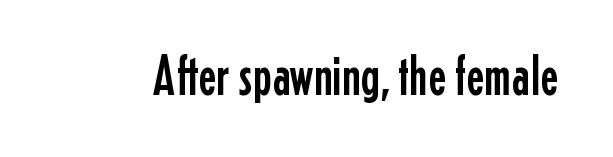
Q: Is the text italic (slanted)? A: No, it is upright.
Q: Is the typeface a serif or a sans-serif typeface? A: Sans-serif.
Q: Is the text underlined? A: No.
Q: Is the spacing between letters normal or unusually wide? A: Normal.
Q: Width (condensed, normal, or wide)? A: Condensed.
Q: Stroke contrast? A: Low.
Q: x-height? A: Medium.
Q: Monospaced? A: No.
